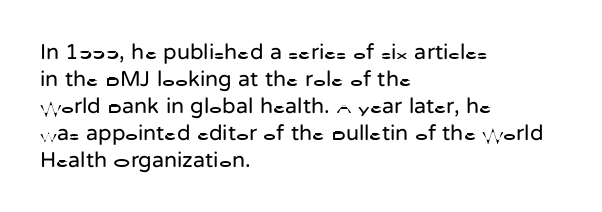
Beneath every word, the page is bare. The lettering holds an erect, upright posture throughout. Caption: face not bold, strokes unweighted. The gaps between neighbouring characters are ordinary and unremarkable.
